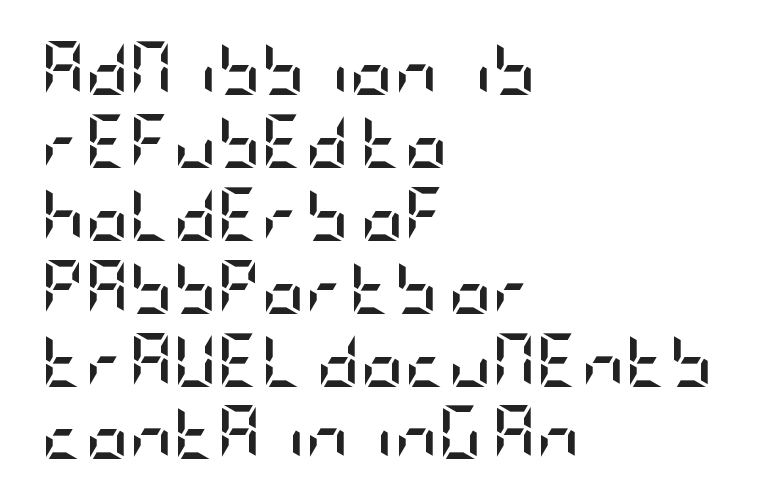
Interline gaps are of average width in this sample. Characters remain perfectly vertical along every line. As a designer I'd log this as weight 700, bold. There is no visible air inserted between adjacent glyphs. The passage is arranged the way most books set body copy — flush left.
